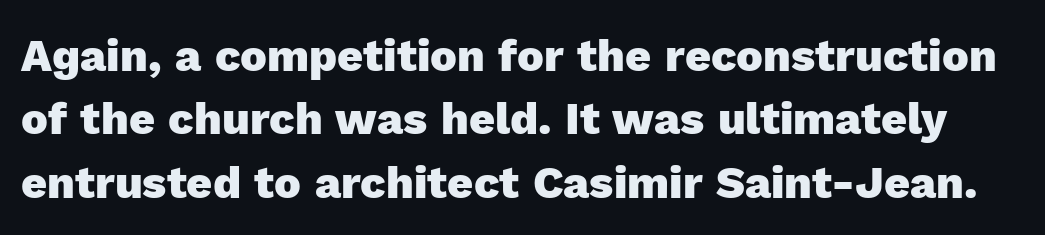
Q: Is the text bold? A: Yes.
Q: Is the text italic (slanted)? A: No, it is upright.
Q: Is the typeface a serif or a sans-serif typeface? A: Sans-serif.
Q: Is the text underlined? A: No.
Q: Is the spacing between letters normal or unusually wide? A: Normal.
Q: Is the spacing between lines tight, normal or loose? A: Normal.
Q: Width (condensed, normal, or wide)? A: Normal.
Q: x-height? A: Medium.
Q: Monospaced? A: No.
